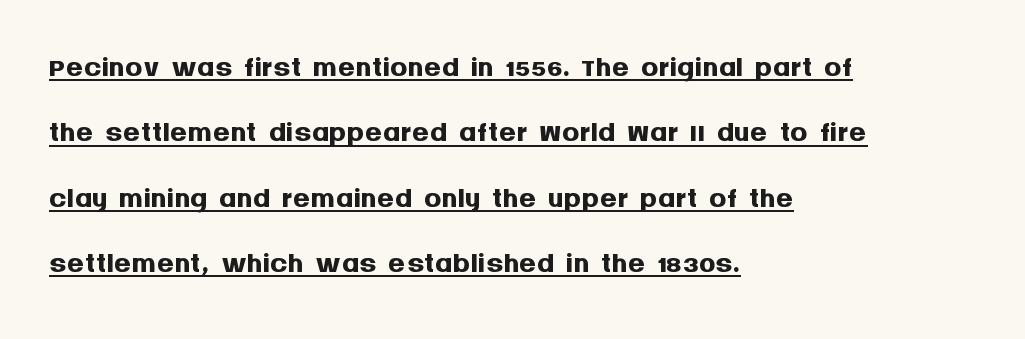
Proportional: the letters do not fall into vertical columns. On the weight axis this lands at bold, roughly 700. Each new line begins a customary step beneath the previous one. In terms of posture, this sample is upright. Short and long lines alike share a common starting point at left. Examine the stroke ends and you'll find no serifs.
